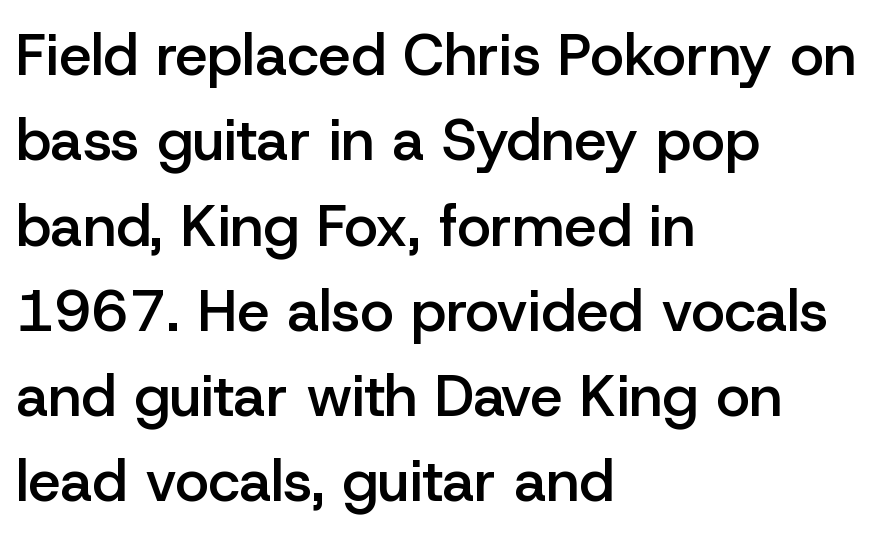
Every row of glyphs begins at an identical x-position on the left. How are the letters spaced? Ordinarily, with no added tracking. This sample has the flowing, uneven cadence of proportional lettering. Font category for this specimen: sans-serif.
